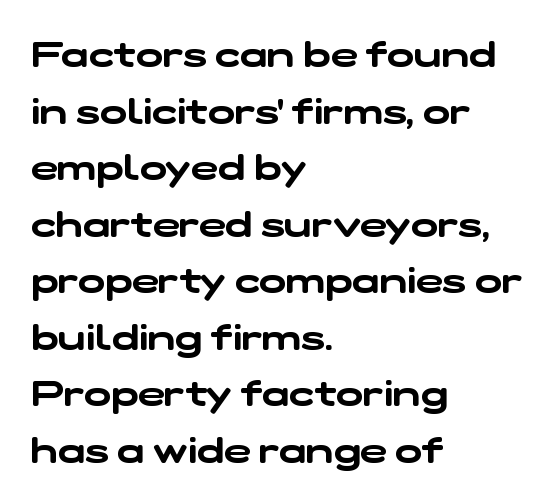
{"serif": "no", "width": "wide", "stroke_contrast": "low", "x_height": "medium", "monospaced": "no", "underline": "no", "align": "left", "line_spacing": "normal", "line_spacing_ratio": 1.57, "letter_spacing": "normal", "letter_spacing_em": 0.0, "glyph_px": 36}
